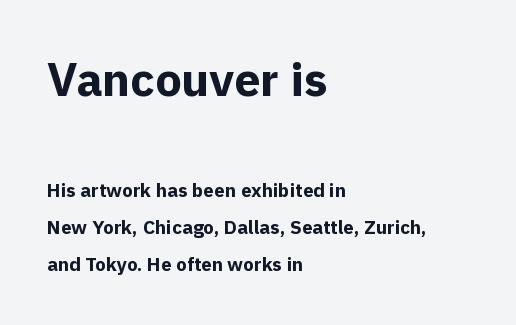
Q: Is the text bold? A: Yes.
Q: Is the text italic (slanted)? A: No, it is upright.
Q: Is the typeface a serif or a sans-serif typeface? A: Sans-serif.
Q: Is the text underlined? A: No.
Q: How is the paragraph aligned? A: Left-aligned.
Q: Is the spacing between letters normal or unusually wide? A: Normal.
Q: Is the spacing between lines tight, normal or loose? A: Loose.
Q: Which block of text is set in a larger size, the first (top) or the second (bottom)? A: The first (top) one.
Q: Width (condensed, normal, or wide)? A: Normal.
Q: x-height? A: Medium.
Q: Monospaced? A: No.
